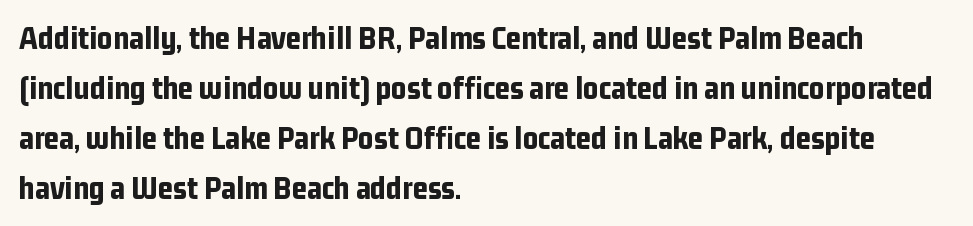
{"serif": "no", "italic": "no", "bold": "yes", "weight": "bold", "width": "condensed", "stroke_contrast": "low", "x_height": "medium", "monospaced": "no", "underline": "no", "align": "left", "line_spacing": "normal", "line_spacing_ratio": 1.52, "letter_spacing": "normal", "letter_spacing_em": 0.0, "glyph_px": 33}
